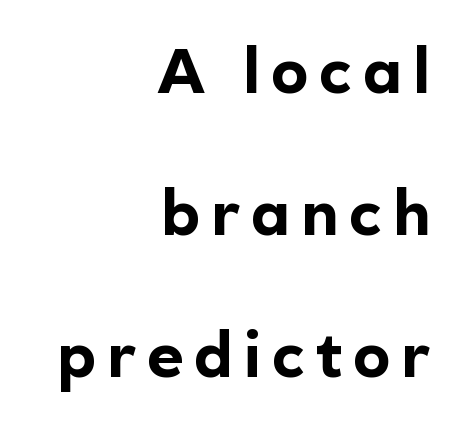
The image shows 62 px bold sans-serif type, upright; set right-aligned, loose line spacing (2.29x), not underlined; a medium x-height.
